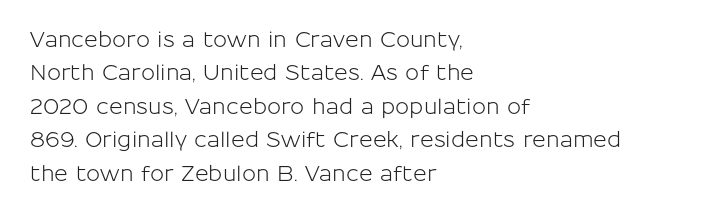
Q: Is the text italic (slanted)? A: No, it is upright.
Q: Is the text underlined? A: No.
Q: How is the paragraph aligned? A: Left-aligned.
Q: Is the spacing between letters normal or unusually wide? A: Normal.
Q: Is the spacing between lines tight, normal or loose? A: Normal.
